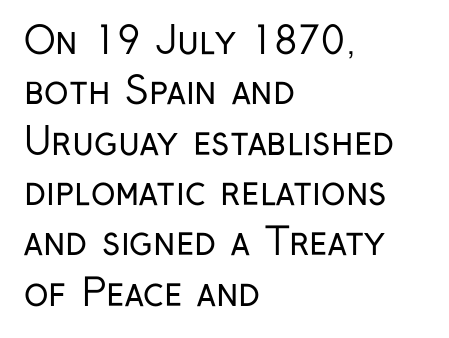
The image shows 37 px regular-weight, condensed sans-serif type, upright; set left-aligned, normal line spacing (1.36x), normal letter spacing, not underlined; low stroke contrast and a medium x-height.
